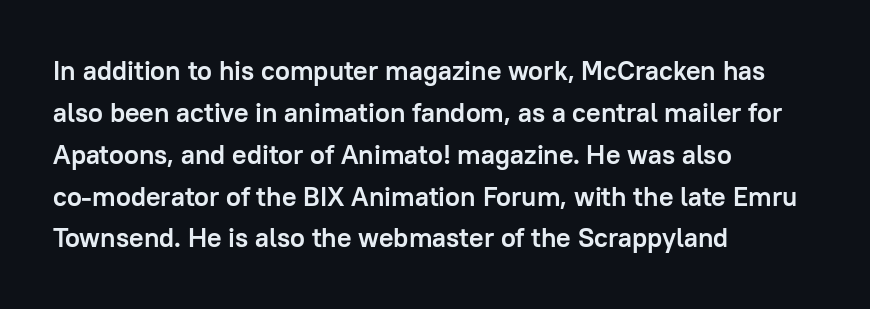
The image shows 27 px bold type, upright; set left-aligned, normal line spacing (1.55x), normal letter spacing, not underlined.
